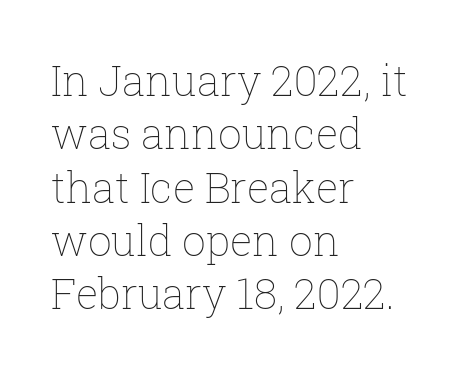
Q: Is the text bold? A: No.
Q: Is the text italic (slanted)? A: No, it is upright.
Q: Is the text underlined? A: No.
Q: How is the paragraph aligned? A: Left-aligned.
Q: Is the spacing between letters normal or unusually wide? A: Normal.
Q: Is the spacing between lines tight, normal or loose? A: Normal.
Q: Width (condensed, normal, or wide)? A: Normal.
Q: Stroke contrast? A: Low.
Q: x-height? A: Medium.
Q: Monospaced? A: No.
